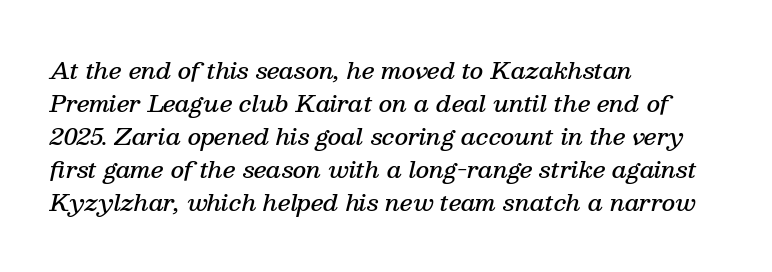
Letters rest on an invisible, unmarked baseline. Spacing between characters is what you'd get straight out of the box. Horizontally, the lines are justified to the leading edge only. Slanted lettering throughout. Students, observe: this is what conventionally led text looks like.
